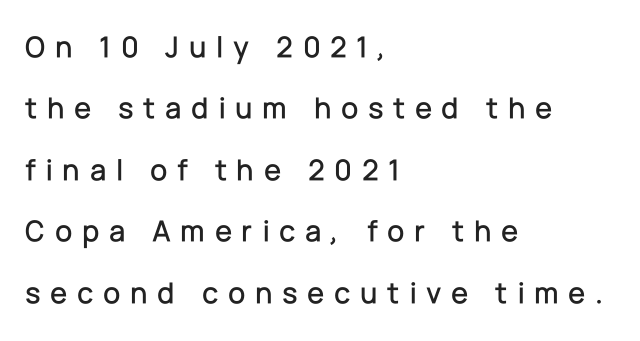
The image shows 31 px sans-serif type, upright; set left-aligned, loose line spacing (1.98x), unusually wide letter spacing (+0.31 em), not underlined; low stroke contrast and a medium x-height.
